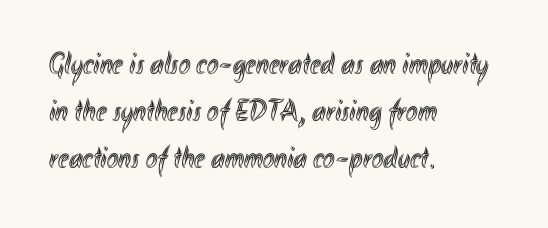
Q: Is the text italic (slanted)? A: Yes.
Q: Is the text underlined? A: No.
Q: How is the paragraph aligned? A: Left-aligned.
Q: Is the spacing between letters normal or unusually wide? A: Normal.
Q: Is the spacing between lines tight, normal or loose? A: Normal.
Q: Width (condensed, normal, or wide)? A: Condensed.
Q: x-height? A: Small.
Q: Monospaced? A: No.
